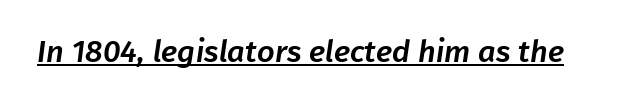
The passage shown is typed in a proportional face where columns would drift. The specimen includes a rule beneath the text block's lines. The designer went with a sans here, leaving each stem footless. Characters follow at the spacing the type designer built in.
